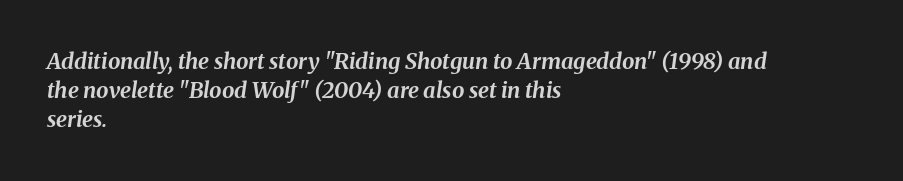
Honestly, there is no underline to notice here at all. The specimen reads as italic at a glance. The sample has been set heavy, in full bold. The letterforms sit shoulder to shoulder at normal distance. Horizontal bands of white between lines are of average thickness. Casual observation: everything's shoved over to the left.
